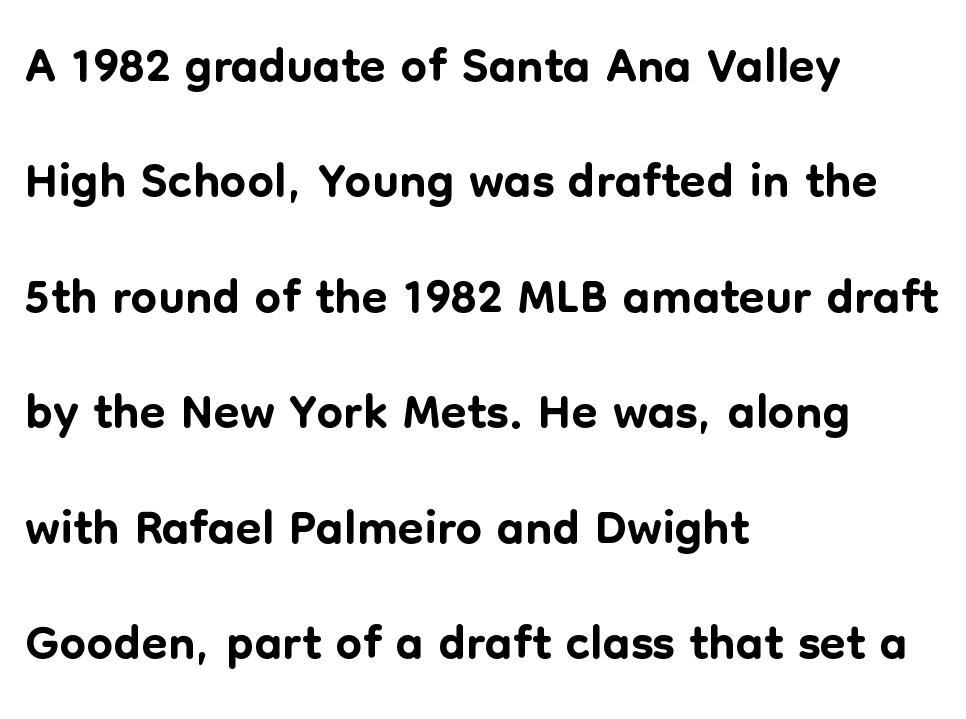
The vertical gap from one line to the next is medium. Letterform terminals end flat and unadorned throughout the passage. Tall strokes in this sample are plumb rather than angled. You could call the tracking neutral — neither tight nor loose.
